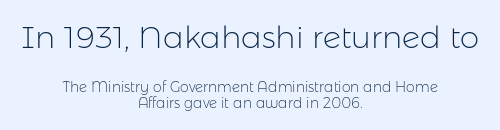
The image shows 31 px light sans-serif type, upright; set centered, line spacing 1.17x, normal letter spacing, not underlined; the first (top) block is 2.21x larger; low stroke contrast and a medium x-height.
